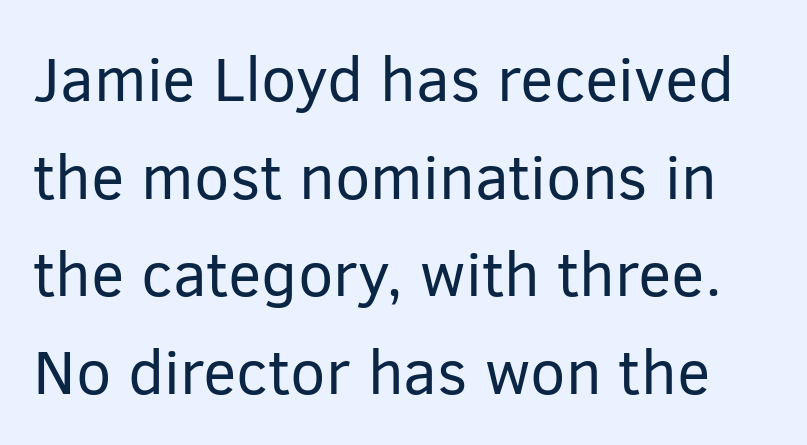
{"serif": "no", "italic": "no", "bold": "no", "weight": "regular", "width": "normal", "stroke_contrast": "low", "x_height": "medium", "monospaced": "no", "underline": "no", "line_spacing": "normal", "line_spacing_ratio": 1.55, "letter_spacing": "normal", "letter_spacing_em": 0.0, "glyph_px": 63}
